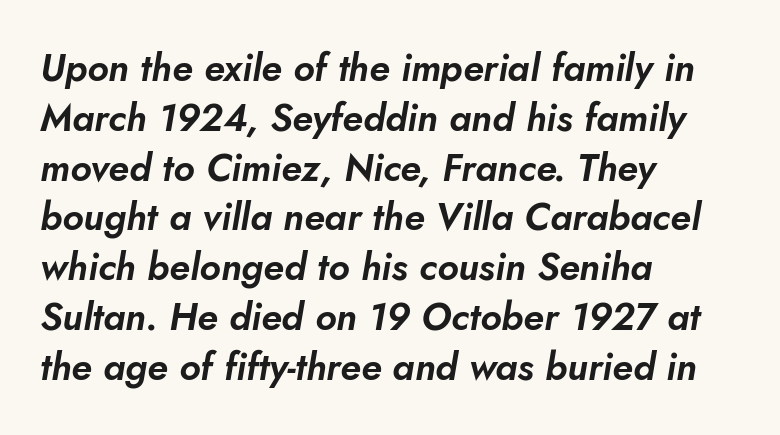
{"italic": "yes", "lean": "right", "slant_degrees": 10, "width": "normal", "stroke_contrast": "low", "x_height": "small", "monospaced": "no", "underline": "no", "align": "left", "line_spacing": "normal", "line_spacing_ratio": 1.31, "letter_spacing": "normal", "letter_spacing_em": 0.0, "glyph_px": 38}
